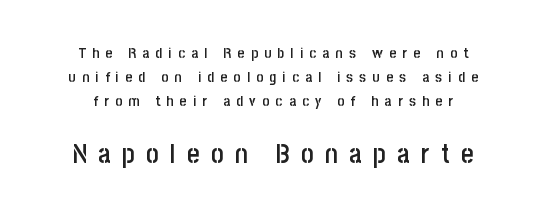
Each row of text sits above clean, open space. There is plenty of visible air inserted between adjacent glyphs. Where is the straight margin? There isn't one; the lines are centered. Of the two passages, the one underneath uses the larger point size. Slightly chunky letters — semibold, I'd say, not full bold.
